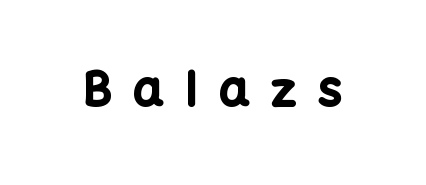
Q: Is the text bold? A: Yes.
Q: Is the text italic (slanted)? A: No, it is upright.
Q: Is the typeface a serif or a sans-serif typeface? A: Sans-serif.
Q: Is the text underlined? A: No.
Q: Is the spacing between letters normal or unusually wide? A: Unusually wide.
Q: Width (condensed, normal, or wide)? A: Normal.
Q: Stroke contrast? A: Low.
Q: x-height? A: Medium.
Q: Monospaced? A: No.
